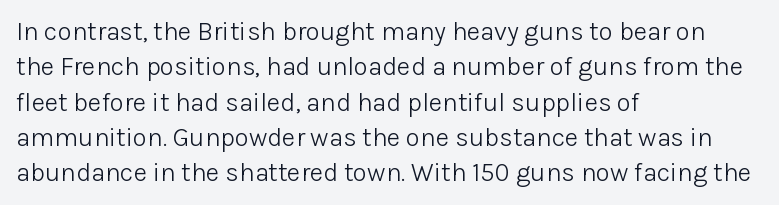
Vertically, the passage feels balanced, rows spaced as you'd expect. No italicization has been applied; the sample stays upright. A bare baseline throughout the passage. Think standard paragraph weight, or any step lighter than that.
